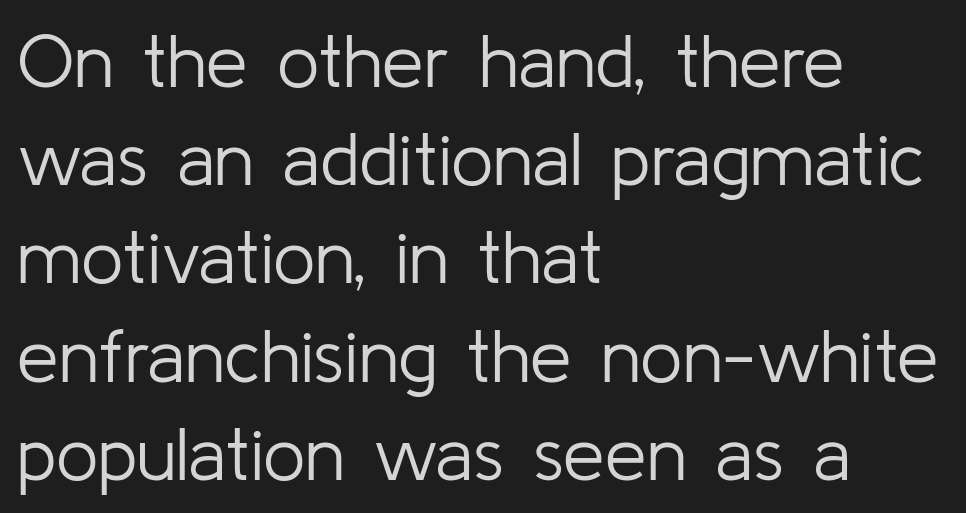
The letters stand straight up with perfectly vertical stems. Is the stroke heavy? The answer is a plain regular-or-lighter. Caption: standard tracking, unaltered. Typeset ragged right — the left edge is the straight one. The space directly below the letters is spotless. In terms of letterform style, serifs are entirely absent.
